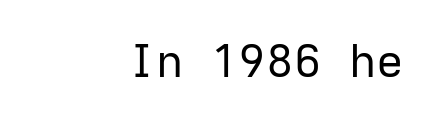
Here the designer chose a console-style face with uniform glyph widths. The tracking reads as untouched default to a designer's eye. Letters have the restrained weight of plain body copy at most. When letters stand straight like this, we call the style roman or upright. Lines of text with bare space underneath.
